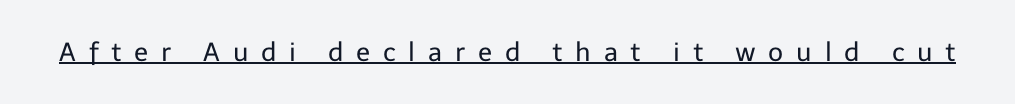
Q: Is the text bold? A: No.
Q: Is the text italic (slanted)? A: No, it is upright.
Q: Is the text underlined? A: Yes.
Q: Is the spacing between letters normal or unusually wide? A: Unusually wide.
